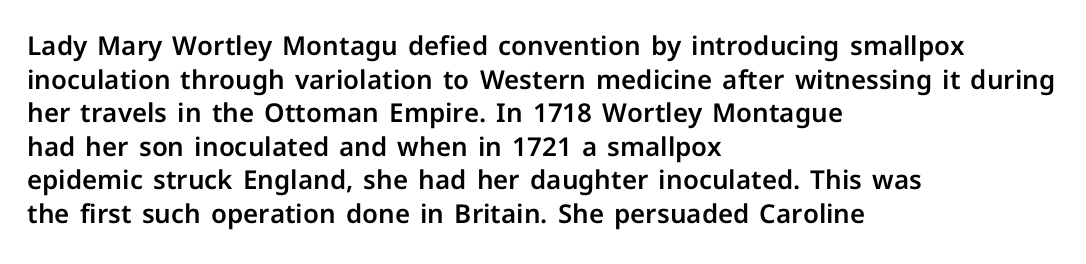
Q: Is the text italic (slanted)? A: No, it is upright.
Q: Is the text underlined? A: No.
Q: How is the paragraph aligned? A: Left-aligned.
Q: Is the spacing between letters normal or unusually wide? A: Normal.
Q: Is the spacing between lines tight, normal or loose? A: Normal.
